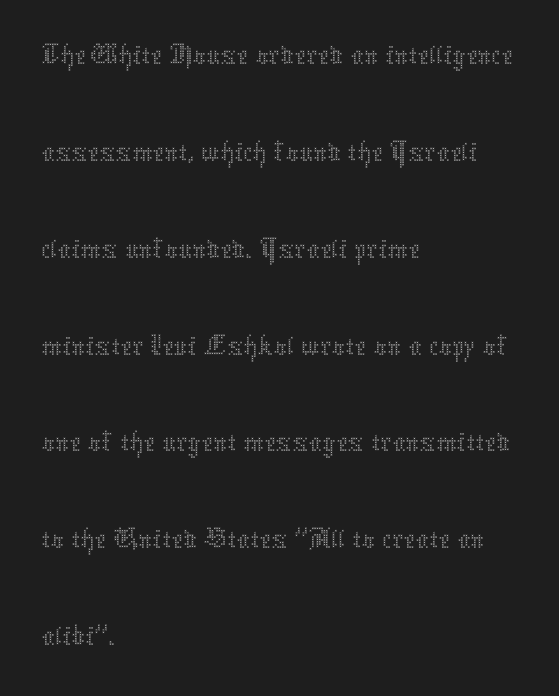
{"italic": "no", "bold": "no", "weight": "thin", "width": "normal", "stroke_contrast": "medium", "x_height": "medium", "monospaced": "no", "underline": "no", "align": "left", "line_spacing": "normal", "line_spacing_ratio": 1.49, "letter_spacing": "normal", "letter_spacing_em": 0.0, "glyph_px": 65}
